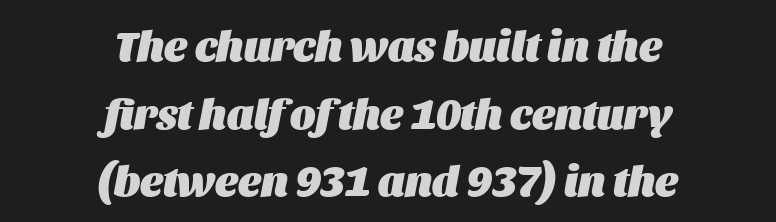
The image shows 43 px heavy type, italic (leaning right); set centered, normal line spacing (1.57x), normal letter spacing, not underlined; medium stroke contrast and a large x-height.
